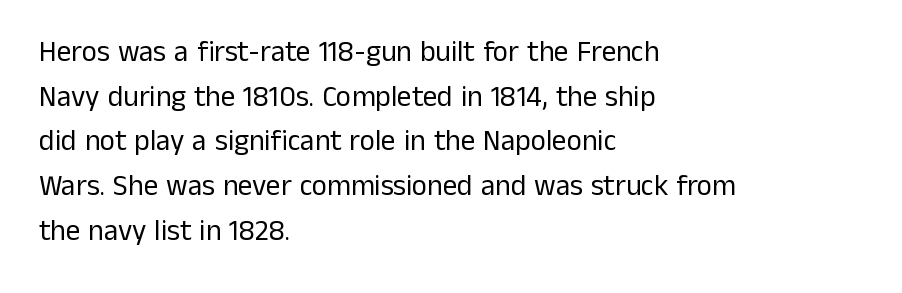
The image shows 29 px regular-weight sans-serif type, upright; set left-aligned, normal line spacing (1.54x), normal letter spacing, not underlined; low stroke contrast and a medium x-height.
